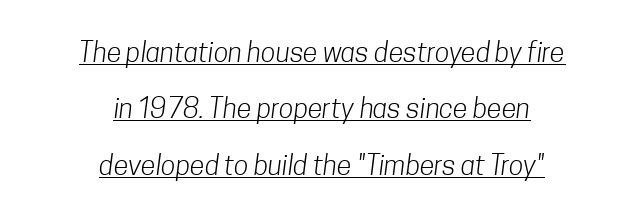
{"bold": "no", "underline": "yes", "align": "center", "line_spacing": "loose", "line_spacing_ratio": 2.09, "letter_spacing": "normal", "letter_spacing_em": 0.0, "glyph_px": 27}
